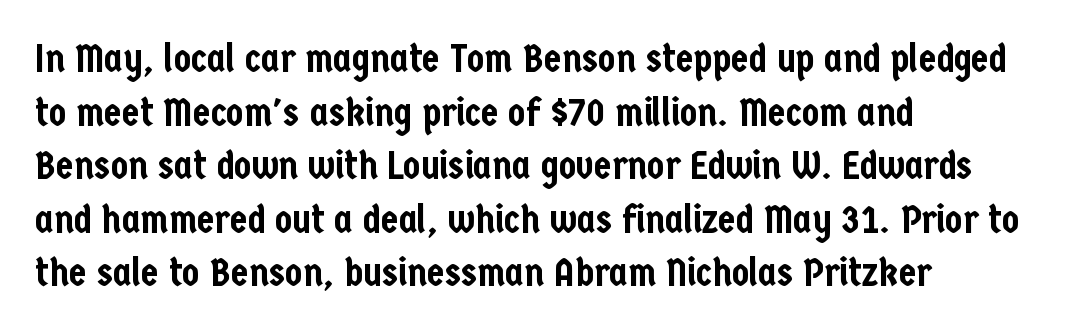
The image shows 40 px condensed sans-serif type, upright; set left-aligned, normal line spacing (1.34x), normal letter spacing, not underlined; low stroke contrast and a medium x-height.
